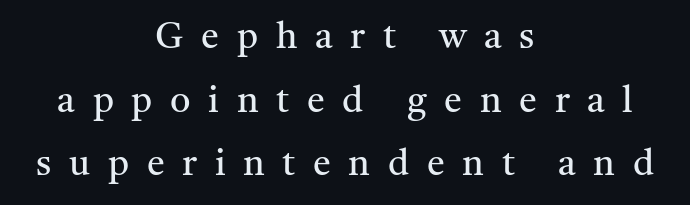
Q: Is the text bold? A: No.
Q: Is the text italic (slanted)? A: No, it is upright.
Q: Is the typeface a serif or a sans-serif typeface? A: Serif.
Q: Is the text underlined? A: No.
Q: How is the paragraph aligned? A: Centered.
Q: Is the spacing between letters normal or unusually wide? A: Unusually wide.
Q: Width (condensed, normal, or wide)? A: Normal.
Q: Stroke contrast? A: Medium.
Q: x-height? A: Medium.
Q: Monospaced? A: No.
